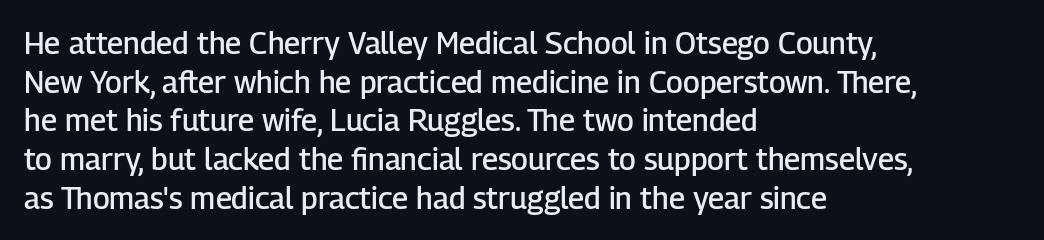
Q: Is the text bold? A: Semi-bold.
Q: Is the text italic (slanted)? A: No, it is upright.
Q: Is the typeface a serif or a sans-serif typeface? A: Sans-serif.
Q: Is the text underlined? A: No.
Q: How is the paragraph aligned? A: Left-aligned.
Q: Is the spacing between letters normal or unusually wide? A: Normal.
Q: Is the spacing between lines tight, normal or loose? A: Normal.
Q: Width (condensed, normal, or wide)? A: Normal.
Q: Stroke contrast? A: Low.
Q: x-height? A: Medium.
Q: Monospaced? A: No.
